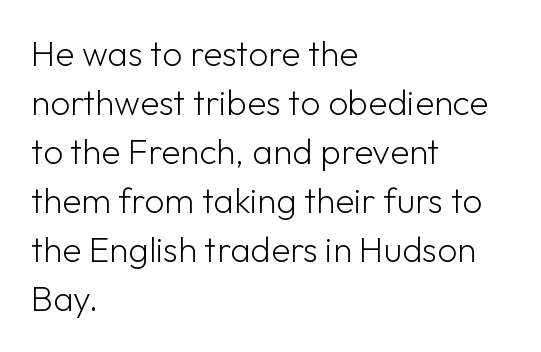
{"serif": "no", "italic": "no", "bold": "no", "weight": "light", "width": "normal", "stroke_contrast": "low", "x_height": "medium", "monospaced": "no", "underline": "no", "align": "left", "line_spacing": "normal", "line_spacing_ratio": 1.4, "letter_spacing": "normal", "letter_spacing_em": 0.0, "glyph_px": 35}
